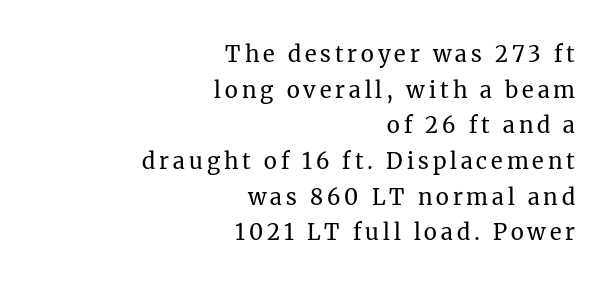
The image shows 22 px text type, upright; set right-aligned, normal line spacing (1.62x), not underlined.
